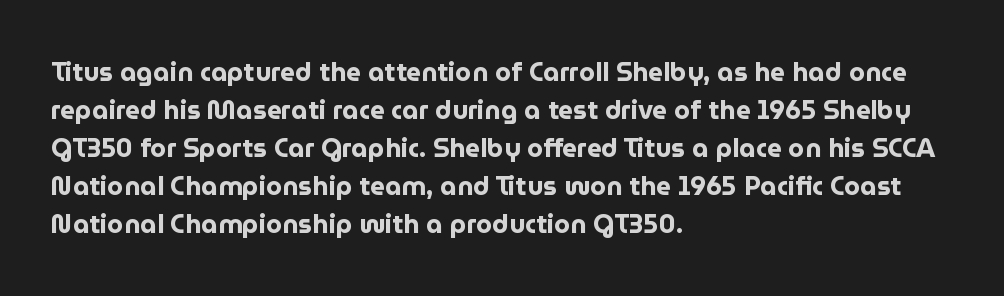
The image shows 26 px bold type, upright; set left-aligned, normal line spacing (1.46x), normal letter spacing, not underlined.
